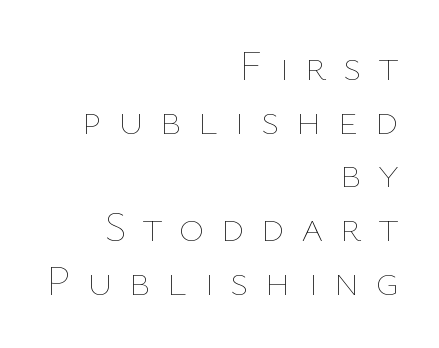
{"italic": "no", "bold": "no", "weight": "thin", "width": "normal", "stroke_contrast": "low", "x_height": "medium", "monospaced": "no", "underline": "no", "align": "right", "line_spacing": "normal", "line_spacing_ratio": 1.25, "letter_spacing": "wide", "letter_spacing_em": 0.38, "glyph_px": 43}
